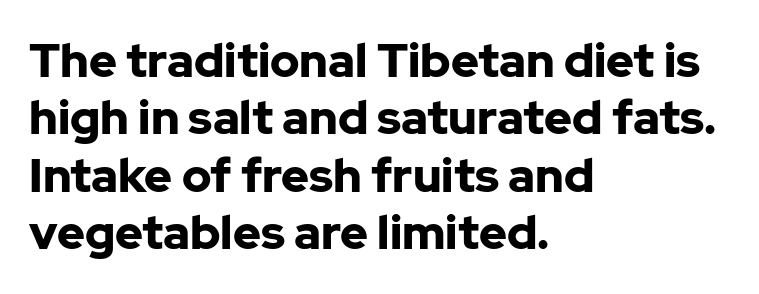
The image shows 47 px bold sans-serif type, upright; set left-aligned, line spacing 1.22x, normal letter spacing, not underlined; low stroke contrast and a medium x-height.
